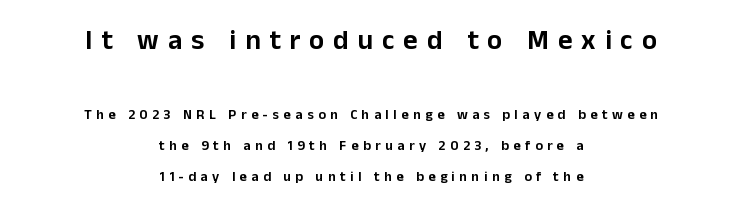
The image shows 28 px sans-serif type, upright; set centered, loose line spacing (2.2x), unusually wide letter spacing (+0.32 em), not underlined; the first (top) block is 2.0x larger; low stroke contrast and a medium x-height.
